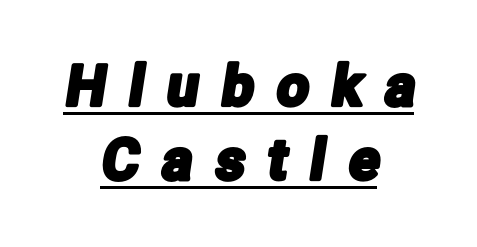
Q: Is the typeface a serif or a sans-serif typeface? A: Sans-serif.
Q: Is the text underlined? A: Yes.
Q: How is the paragraph aligned? A: Centered.
Q: Is the spacing between letters normal or unusually wide? A: Unusually wide.
Q: Is the spacing between lines tight, normal or loose? A: Normal.
Q: Width (condensed, normal, or wide)? A: Condensed.
Q: Stroke contrast? A: Low.
Q: x-height? A: Medium.
Q: Monospaced? A: No.
